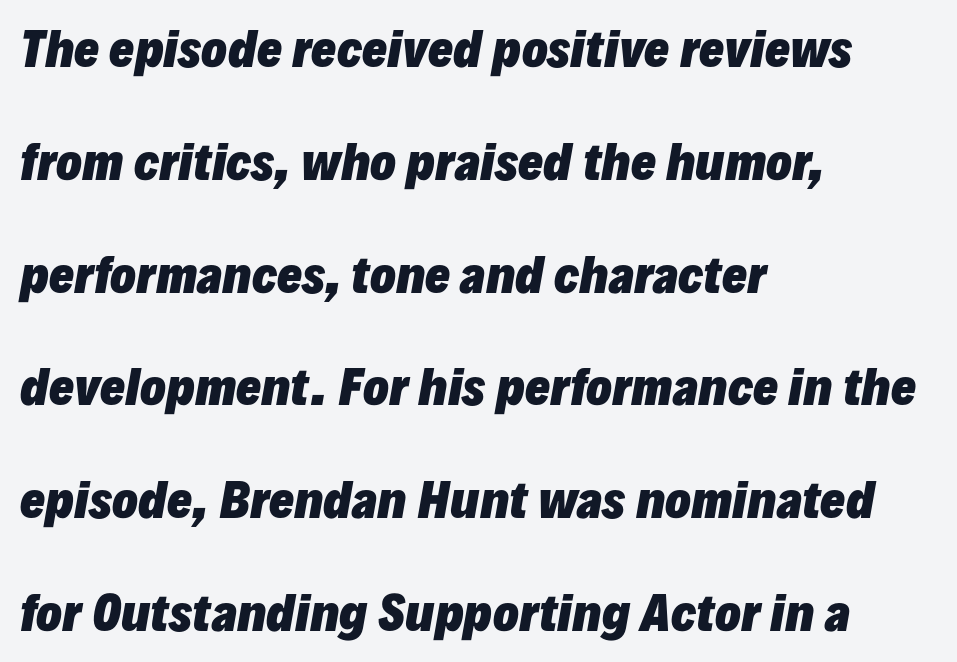
{"italic": "yes", "lean": "right", "slant_degrees": 10, "bold": "yes", "weight": "heavy", "width": "normal", "stroke_contrast": "low", "x_height": "medium", "monospaced": "no", "underline": "no", "align": "left", "line_spacing": "loose", "line_spacing_ratio": 2.4, "letter_spacing": "normal", "letter_spacing_em": 0.0, "glyph_px": 47}
